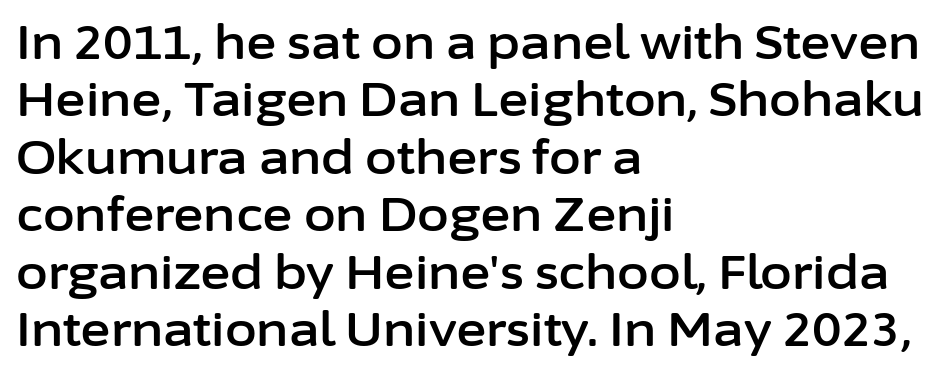
{"serif": "no", "italic": "no", "width": "normal", "stroke_contrast": "low", "x_height": "medium", "monospaced": "no", "underline": "no", "align": "left", "line_spacing": "normal", "line_spacing_ratio": 1.25, "letter_spacing": "normal", "letter_spacing_em": 0.0, "glyph_px": 46}
